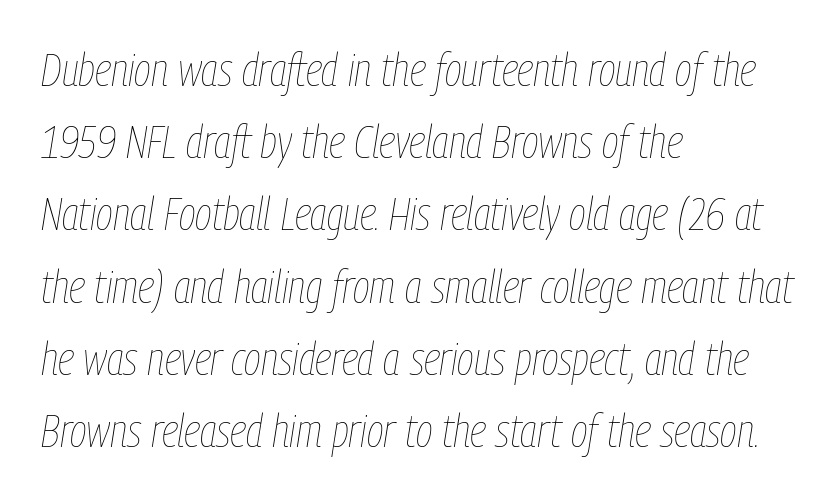
Q: Is the text bold? A: No.
Q: Is the text italic (slanted)? A: Yes, it leans right by about 9 degrees.
Q: Is the text underlined? A: No.
Q: How is the paragraph aligned? A: Left-aligned.
Q: Is the spacing between letters normal or unusually wide? A: Normal.
Q: Is the spacing between lines tight, normal or loose? A: Normal.
Q: Width (condensed, normal, or wide)? A: Condensed.
Q: Stroke contrast? A: Low.
Q: x-height? A: Medium.
Q: Monospaced? A: No.
